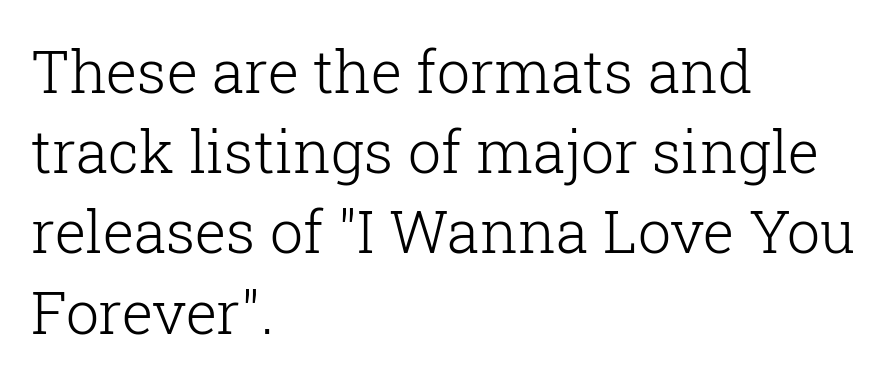
The image shows 59 px light serif type, upright; set left-aligned, normal line spacing (1.36x), normal letter spacing, not underlined; low stroke contrast and a medium x-height.
